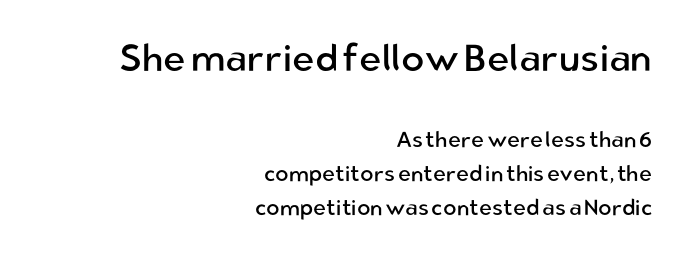
No feet cap the strokes, marking this as sans-serif type. This sample has the flowing, uneven cadence of proportional lettering. The passage shown is not underscored anywhere. Short and long lines alike share a common ending point at right.
